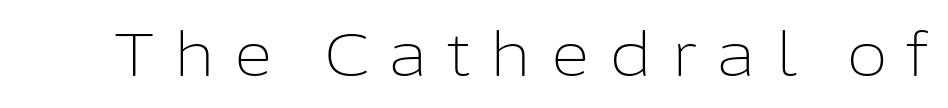
{"serif": "no", "italic": "no", "bold": "no", "weight": "light", "width": "normal", "stroke_contrast": "low", "x_height": "medium", "monospaced": "no", "underline": "no", "letter_spacing": "wide", "letter_spacing_em": 0.3, "glyph_px": 61}
